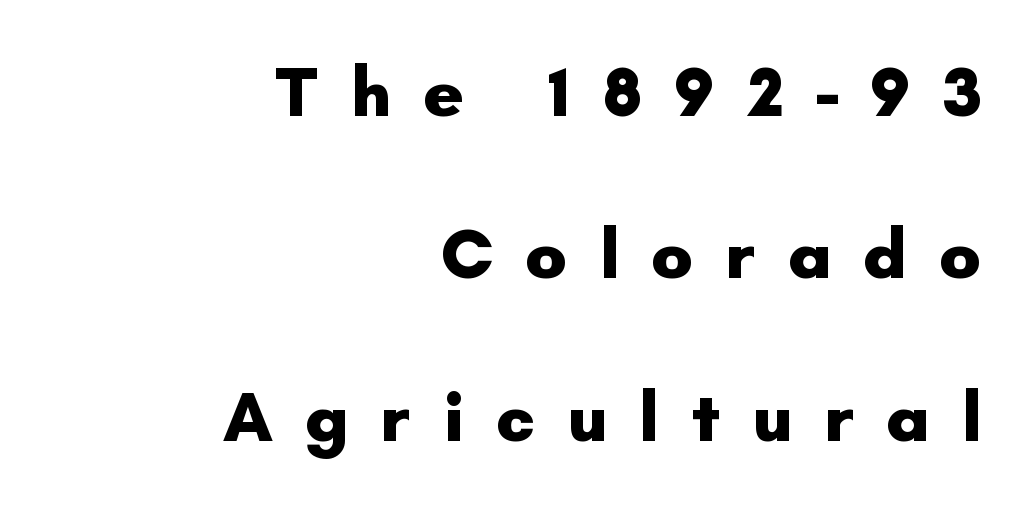
The image shows 70 px heavy sans-serif type, upright; set right-aligned, loose line spacing (2.32x), unusually wide letter spacing (+0.45 em), not underlined; low stroke contrast and a small x-height.
